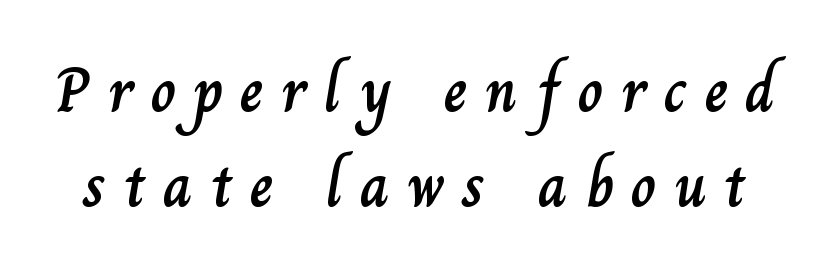
{"width": "normal", "stroke_contrast": "low", "x_height": "small", "monospaced": "no", "underline": "no", "line_spacing": "normal", "line_spacing_ratio": 1.51, "letter_spacing": "wide", "letter_spacing_em": 0.28, "glyph_px": 63}
